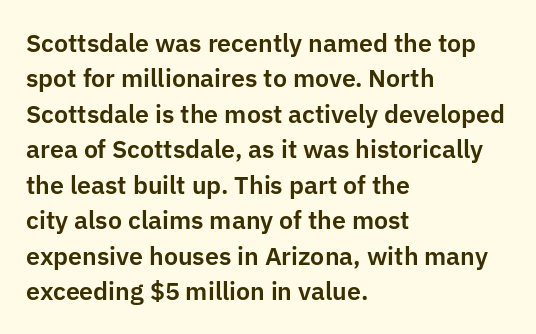
The image shows 25 px text type, upright; set left-aligned, normal line spacing (1.42x), normal letter spacing, not underlined.
